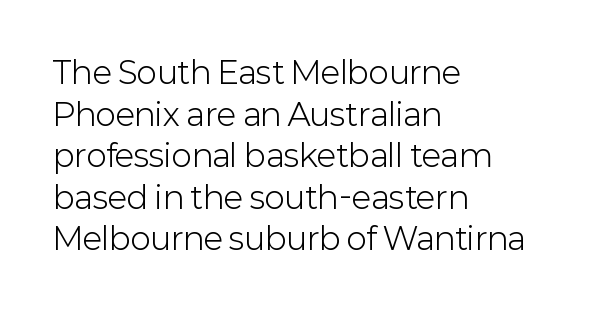
The type is set solid horizontally, with unmodified tracking. Weight: regular or lighter. A student would call this left alignment; a typographer would say flush left, rag right. Observe the absence of serifs on each vertical stroke in this sample. Ordinary non-slanted type is in use. The letters advance in unequal steps, a hallmark of proportional type.
